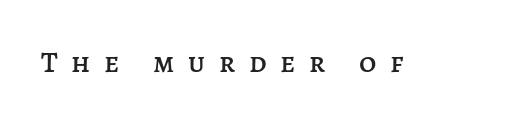
The image shows 30 px text type, upright; set unusually wide letter spacing (+0.46 em), not underlined; low stroke contrast and a large x-height.
